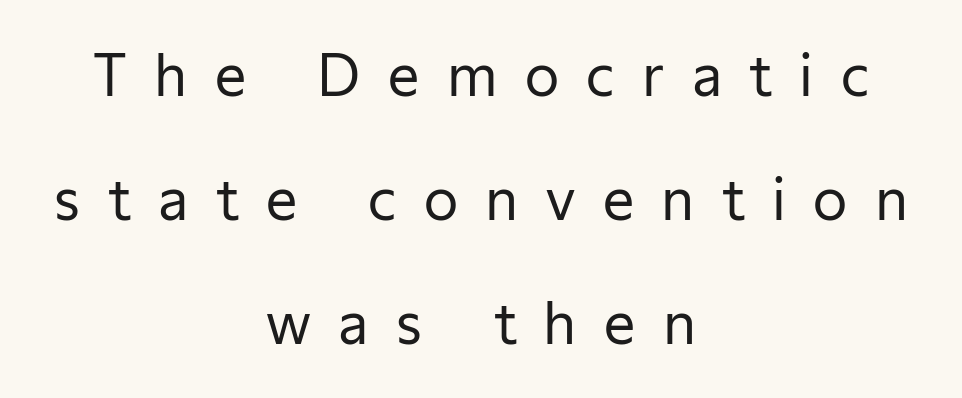
{"serif": "no", "italic": "no", "bold": "no", "weight": "regular", "width": "normal", "stroke_contrast": "low", "x_height": "medium", "monospaced": "no", "underline": "no", "align": "center", "line_spacing": "loose", "line_spacing_ratio": 2.21, "letter_spacing": "wide", "letter_spacing_em": 0.49, "glyph_px": 56}
